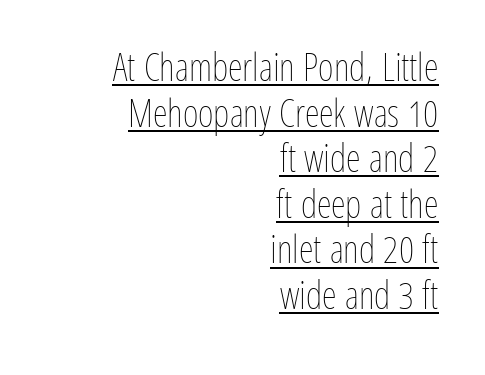
The image shows 38 px thin, condensed type, upright; set right-aligned, line spacing 1.2x, normal letter spacing, underlined; low stroke contrast and a medium x-height.
